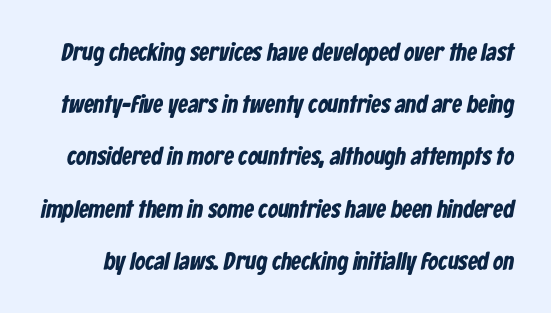
The strip under each line holds only bare page. Typesetter's note: full bold, strokes at maximum text heaviness. The lines are spread far apart with generous leading. Here the glyphs are tracked normally, forming tight word shapes.
